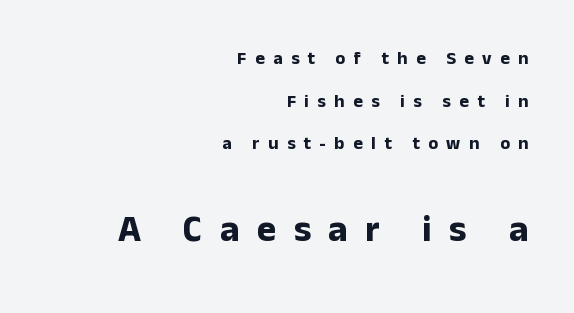
Glance below the letters and you will spot only blank space. The typesetter chose a ragged-left arrangement here. A typesetter would mark this as roman, not italic. Check where the strokes stop: nothing finishes them off — pure sans.
